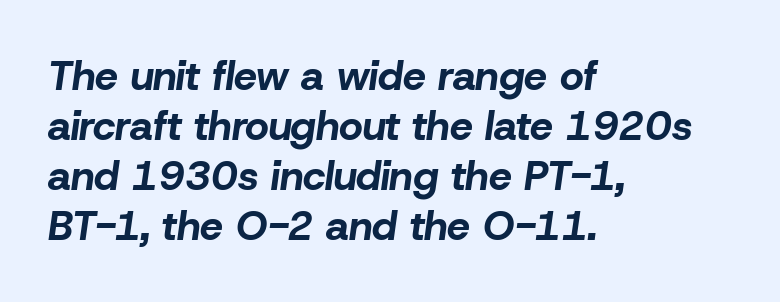
{"italic": "yes", "lean": "right", "slant_degrees": 8, "bold": "yes", "weight": "bold", "width": "normal", "stroke_contrast": "low", "x_height": "medium", "monospaced": "no", "underline": "no", "align": "left", "line_spacing_ratio": 1.22, "letter_spacing": "normal", "letter_spacing_em": 0.0, "glyph_px": 41}
